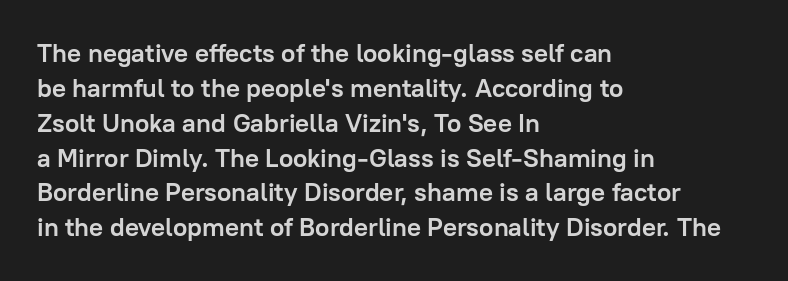
{"italic": "no", "bold": "yes", "underline": "no", "align": "left", "line_spacing": "normal", "line_spacing_ratio": 1.34, "letter_spacing": "normal", "letter_spacing_em": 0.0, "glyph_px": 26}
